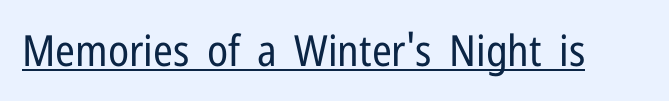
The image shows 43 px regular-weight, condensed sans-serif type, upright; set normal letter spacing, underlined; low stroke contrast and a medium x-height.
